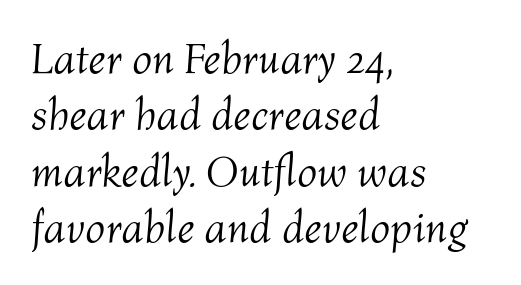
Each stroke keeps to a modest, everyday thickness or less. Short note: letters normally spaced. Do the characters align in a grid? No, the font is proportional. Line spacing here is normal.
